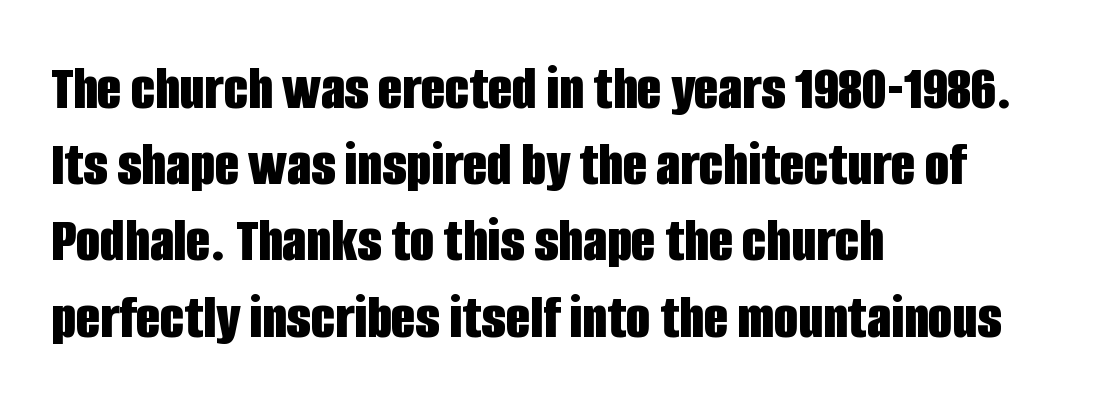
{"serif": "no", "italic": "no", "bold": "yes", "weight": "bold", "width": "condensed", "stroke_contrast": "low", "x_height": "large", "monospaced": "no", "underline": "no", "align": "left", "line_spacing_ratio": 1.21, "letter_spacing": "normal", "letter_spacing_em": 0.0, "glyph_px": 63}
